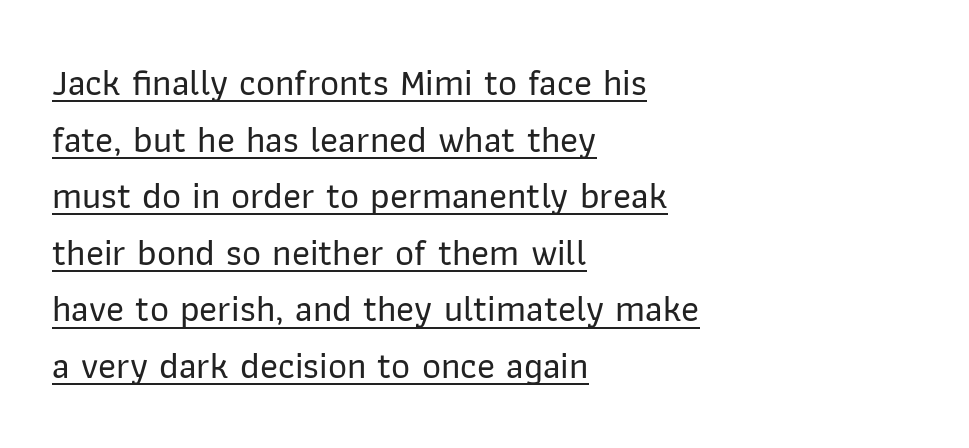
The image shows 37 px sans-serif type, upright; set left-aligned, normal line spacing (1.53x), normal letter spacing, underlined; low stroke contrast and a medium x-height.
